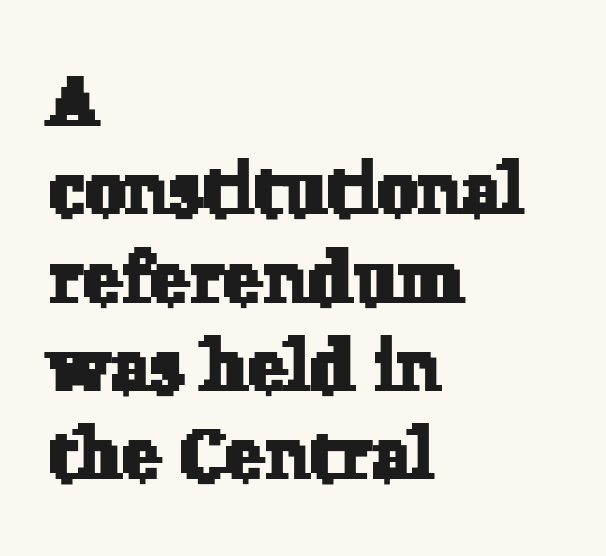
{"serif": "yes", "width": "normal", "stroke_contrast": "low", "x_height": "medium", "monospaced": "no", "underline": "no", "align": "left", "line_spacing_ratio": 1.21, "letter_spacing": "normal", "letter_spacing_em": 0.0, "glyph_px": 73}
